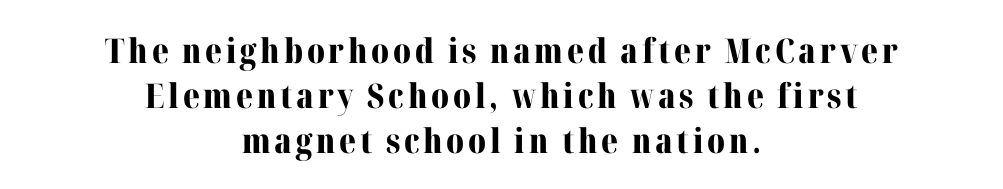
{"serif": "yes", "italic": "no", "bold": "yes", "weight": "bold", "width": "normal", "stroke_contrast": "medium", "x_height": "medium", "monospaced": "no", "underline": "no", "align": "center", "line_spacing": "normal", "line_spacing_ratio": 1.32, "glyph_px": 34}
